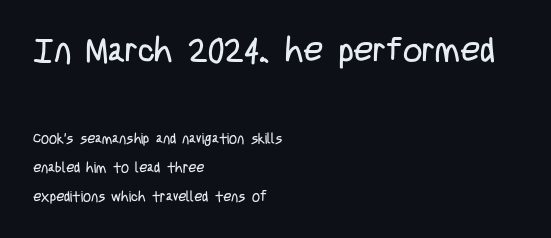
{"serif": "no", "italic": "no", "bold": "no", "weight": "regular", "width": "condensed", "stroke_contrast": "low", "x_height": "large", "monospaced": "no", "underline": "no", "align": "left", "line_spacing": "loose", "line_spacing_ratio": 2.08, "letter_spacing": "normal", "letter_spacing_em": 0.0, "larger_block": "first", "size_ratio": 2.43, "glyph_px": 34}
